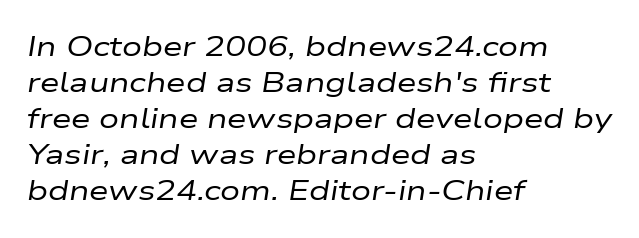
The image shows 28 px regular-weight, wide type, italic (leaning right); set left-aligned, normal line spacing (1.29x), normal letter spacing, not underlined; low stroke contrast and a medium x-height.
